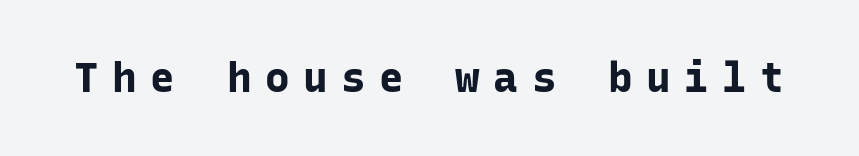
Q: Is the text bold? A: Yes.
Q: Is the text italic (slanted)? A: No, it is upright.
Q: Is the typeface a serif or a sans-serif typeface? A: Sans-serif.
Q: Is the text underlined? A: No.
Q: Is the spacing between letters normal or unusually wide? A: Unusually wide.
Q: Width (condensed, normal, or wide)? A: Normal.
Q: Stroke contrast? A: Low.
Q: x-height? A: Medium.
Q: Monospaced? A: Yes.
